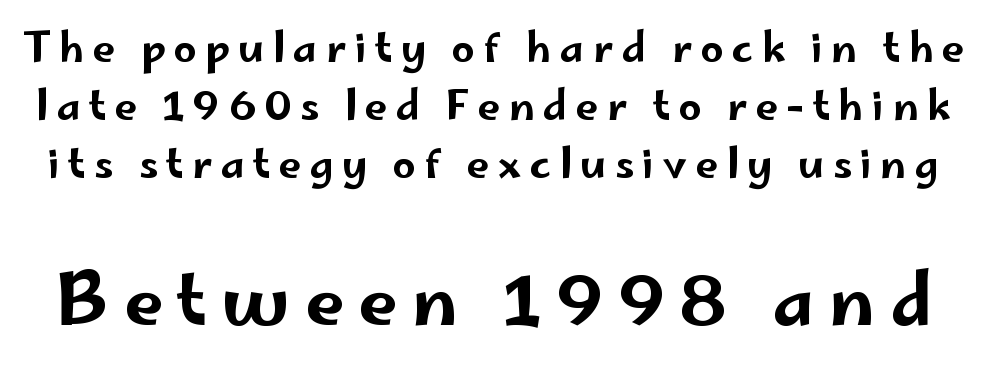
Q: Is the text italic (slanted)? A: No, it is upright.
Q: Is the typeface a serif or a sans-serif typeface? A: Sans-serif.
Q: Is the text underlined? A: No.
Q: Is the spacing between letters normal or unusually wide? A: Unusually wide.
Q: Is the spacing between lines tight, normal or loose? A: Normal.
Q: Which block of text is set in a larger size, the first (top) or the second (bottom)? A: The second (bottom) one.
Q: Width (condensed, normal, or wide)? A: Wide.
Q: Stroke contrast? A: Low.
Q: x-height? A: Small.
Q: Monospaced? A: No.
